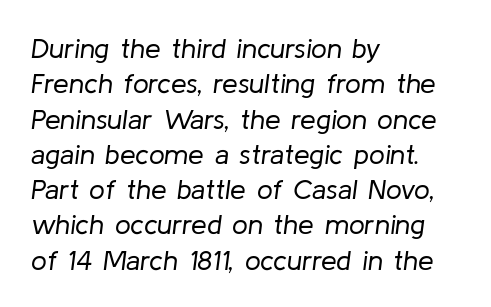
Q: Is the text bold? A: No.
Q: Is the text italic (slanted)? A: Yes, it leans right by about 8 degrees.
Q: Is the text underlined? A: No.
Q: How is the paragraph aligned? A: Left-aligned.
Q: Is the spacing between letters normal or unusually wide? A: Normal.
Q: Is the spacing between lines tight, normal or loose? A: Normal.
Q: Width (condensed, normal, or wide)? A: Normal.
Q: Stroke contrast? A: Low.
Q: x-height? A: Medium.
Q: Monospaced? A: No.
